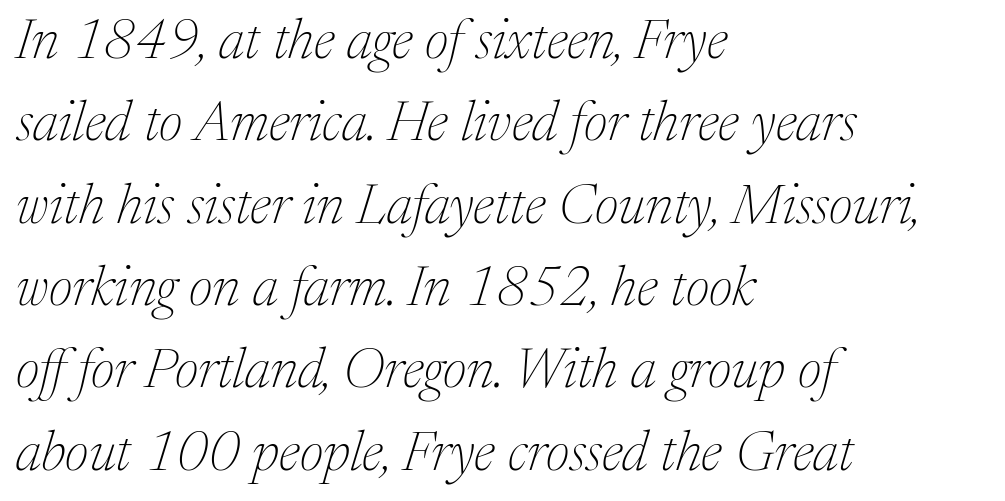
{"serif": "yes", "italic": "yes", "lean": "right", "slant_degrees": 17, "bold": "no", "weight": "thin", "width": "normal", "stroke_contrast": "medium", "x_height": "medium", "monospaced": "no", "underline": "no", "align": "left", "line_spacing": "normal", "line_spacing_ratio": 1.47, "letter_spacing": "normal", "letter_spacing_em": 0.0, "glyph_px": 56}
